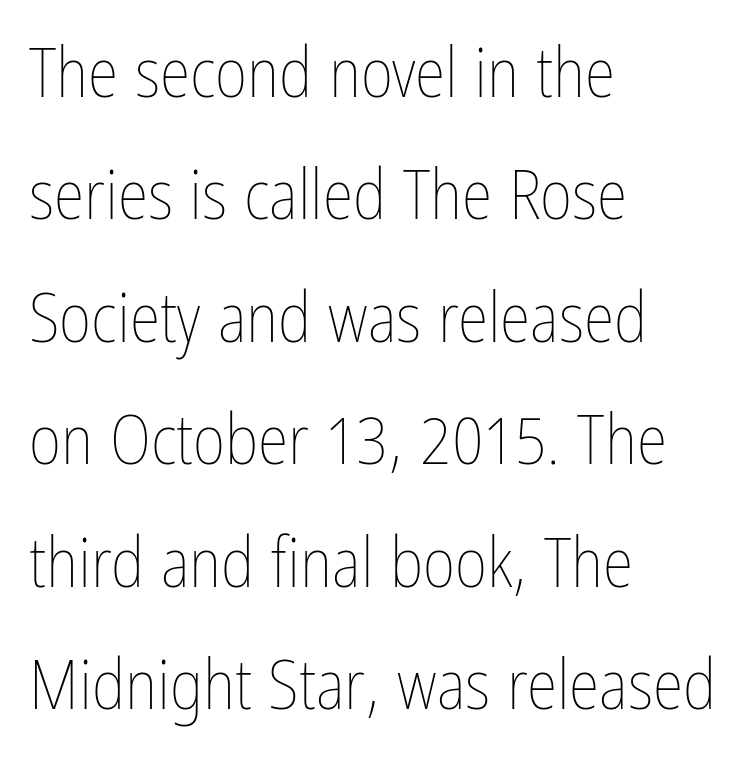
Q: Is the text bold? A: No.
Q: Is the text italic (slanted)? A: No, it is upright.
Q: Is the text underlined? A: No.
Q: How is the paragraph aligned? A: Left-aligned.
Q: Is the spacing between letters normal or unusually wide? A: Normal.
Q: Width (condensed, normal, or wide)? A: Condensed.
Q: Stroke contrast? A: Low.
Q: x-height? A: Medium.
Q: Monospaced? A: No.
